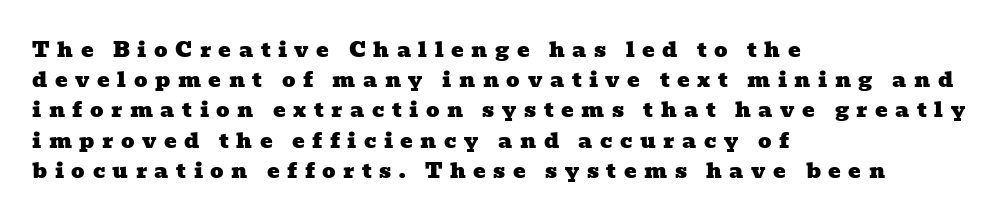
{"underline": "no", "align": "left", "line_spacing": "normal", "line_spacing_ratio": 1.44, "letter_spacing": "wide", "letter_spacing_em": 0.36, "glyph_px": 21}
